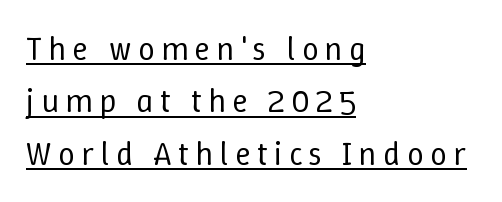
{"italic": "no", "bold": "no", "weight": "regular", "width": "normal", "stroke_contrast": "low", "x_height": "medium", "monospaced": "no", "underline": "yes", "align": "left", "line_spacing": "normal", "line_spacing_ratio": 1.59, "glyph_px": 33}
